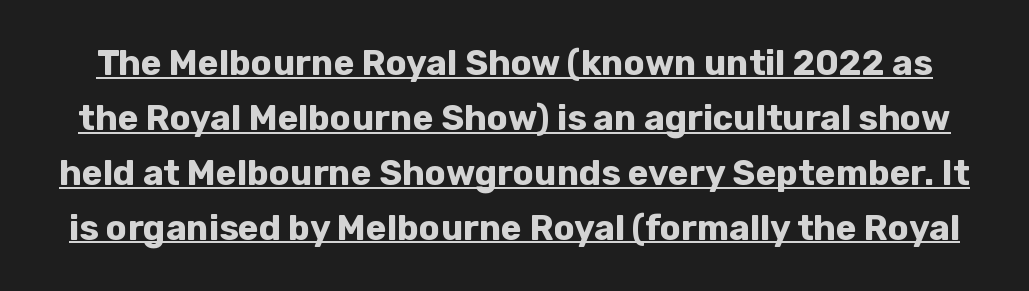
The rendering uses a bold face; every stroke is thick and dark. These lines keep a tight, regular rhythm from letter to letter. When letters stand straight like this, we call the style roman or upright. Do the characters align in a grid? No, the font is proportional. Baseline-to-baseline distance is the conventional proportion of letter height. A baseline rule has been typeset under these characters.
